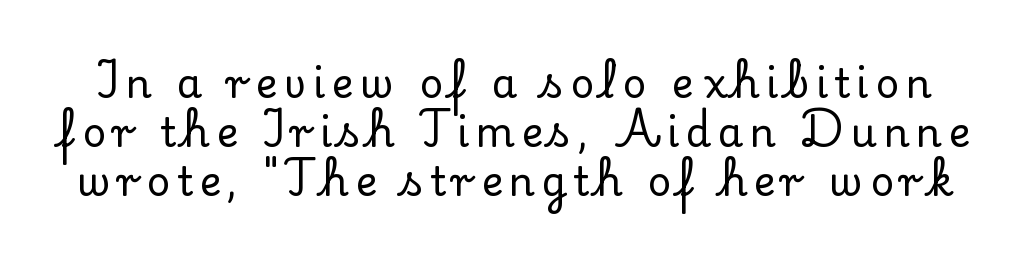
{"serif": "yes", "italic": "no", "width": "normal", "stroke_contrast": "low", "x_height": "small", "monospaced": "no", "underline": "no", "line_spacing_ratio": 1.2, "glyph_px": 41}
